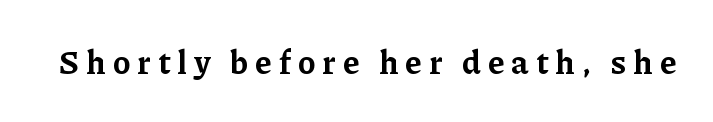
The image shows 33 px bold serif type, upright; set unusually wide letter spacing (+0.22 em), not underlined; low stroke contrast and a medium x-height.
